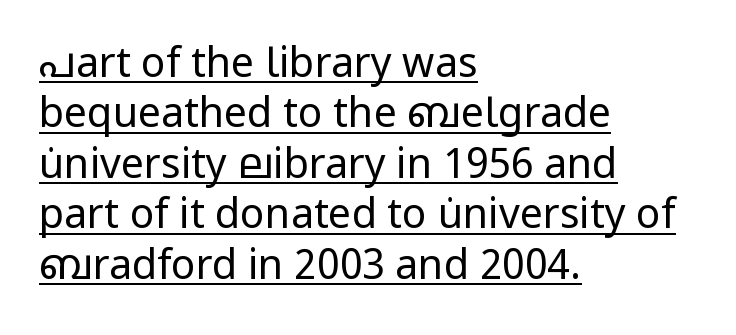
Q: Is the text bold? A: No.
Q: Is the text italic (slanted)? A: No, it is upright.
Q: Is the typeface a serif or a sans-serif typeface? A: Sans-serif.
Q: Is the text underlined? A: Yes.
Q: How is the paragraph aligned? A: Left-aligned.
Q: Is the spacing between letters normal or unusually wide? A: Normal.
Q: Width (condensed, normal, or wide)? A: Normal.
Q: Stroke contrast? A: Low.
Q: x-height? A: Medium.
Q: Monospaced? A: No.
